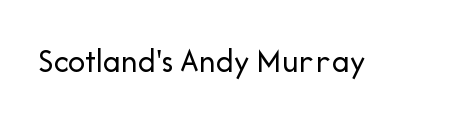
The image shows 34 px regular-weight sans-serif type, upright; set normal letter spacing, not underlined; low stroke contrast and a medium x-height.
